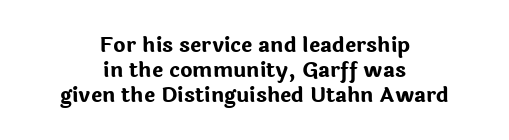
Honestly, the letter spacing is just normal — you wouldn't notice it. This is roman type, the default non-slanted kind. If you folded the block vertically in half, each line would mirror itself in length. Underline: absent. Plenty of ink on the page — the face is bold.
